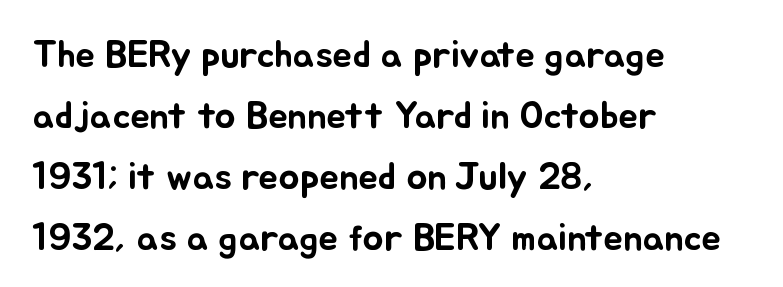
{"italic": "no", "width": "normal", "stroke_contrast": "low", "x_height": "small", "monospaced": "no", "underline": "no", "align": "left", "line_spacing": "normal", "line_spacing_ratio": 1.56, "letter_spacing": "normal", "letter_spacing_em": 0.0, "glyph_px": 39}
